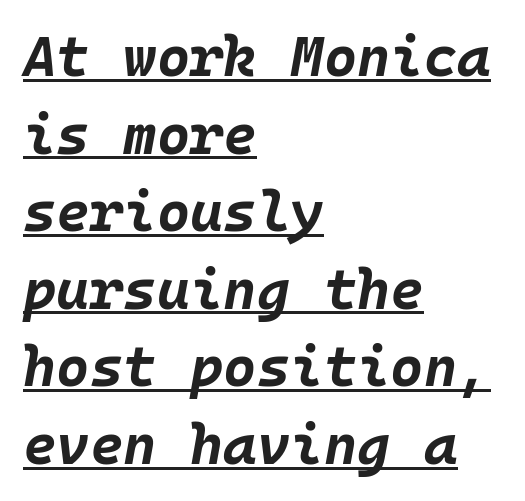
The image shows 57 px bold type, italic (leaning right), monospaced; set left-aligned, normal line spacing (1.36x), normal letter spacing, underlined; low stroke contrast and a large x-height.
